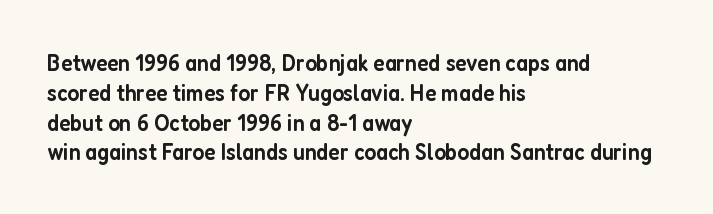
{"italic": "no", "bold": "semi", "underline": "no", "align": "left", "line_spacing_ratio": 1.24, "letter_spacing": "normal", "letter_spacing_em": 0.0, "glyph_px": 24}
